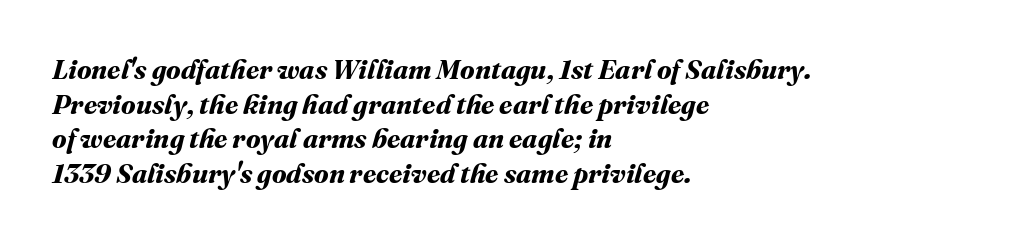
{"bold": "yes", "underline": "no", "align": "left", "line_spacing": "normal", "line_spacing_ratio": 1.28, "letter_spacing": "normal", "letter_spacing_em": 0.0, "glyph_px": 27}
